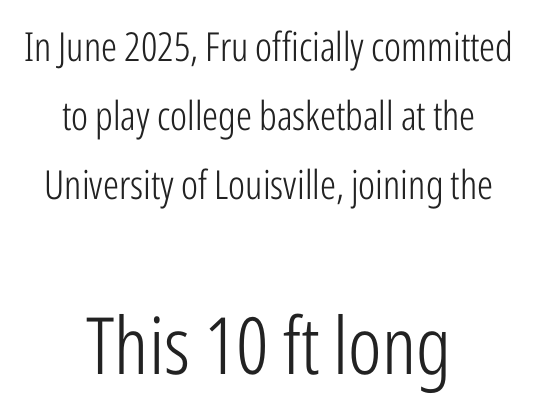
Q: Is the text bold? A: No.
Q: Is the text italic (slanted)? A: No, it is upright.
Q: Is the typeface a serif or a sans-serif typeface? A: Sans-serif.
Q: Is the text underlined? A: No.
Q: How is the paragraph aligned? A: Centered.
Q: Is the spacing between letters normal or unusually wide? A: Normal.
Q: Which block of text is set in a larger size, the first (top) or the second (bottom)? A: The second (bottom) one.
Q: Width (condensed, normal, or wide)? A: Condensed.
Q: Stroke contrast? A: Low.
Q: x-height? A: Medium.
Q: Monospaced? A: No.
